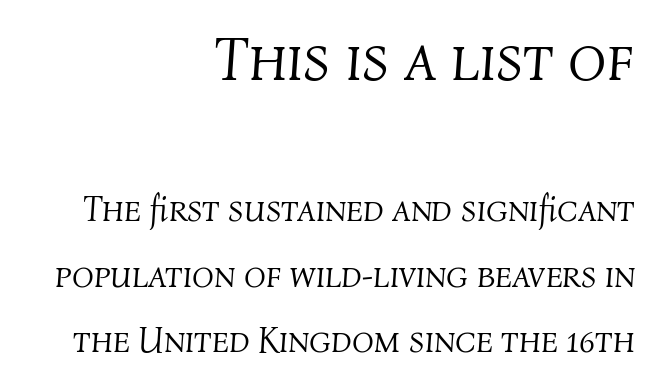
Q: Is the text bold? A: No.
Q: Is the text italic (slanted)? A: Yes, it leans right by about 4 degrees.
Q: Is the text underlined? A: No.
Q: How is the paragraph aligned? A: Right-aligned.
Q: Is the spacing between letters normal or unusually wide? A: Normal.
Q: Which block of text is set in a larger size, the first (top) or the second (bottom)? A: The first (top) one.
Q: Width (condensed, normal, or wide)? A: Normal.
Q: Stroke contrast? A: Medium.
Q: x-height? A: Medium.
Q: Monospaced? A: No.
